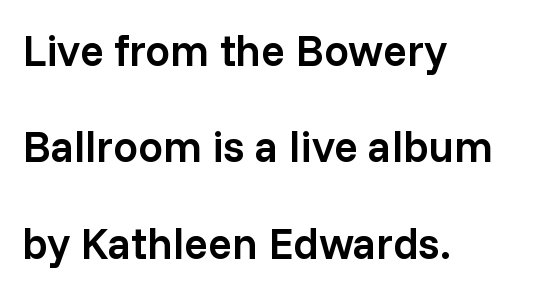
Posture: upright roman. Rule under the text: the space is simply empty. In terms of letterform style, serifs are entirely absent. Compared with an ordinary text face, these strokes are moderately heavier — a semibold.
